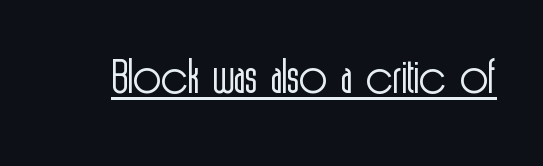
{"serif": "no", "italic": "no", "bold": "no", "weight": "light", "width": "condensed", "x_height": "medium", "monospaced": "no", "underline": "yes", "letter_spacing": "normal", "letter_spacing_em": 0.0, "glyph_px": 71}
